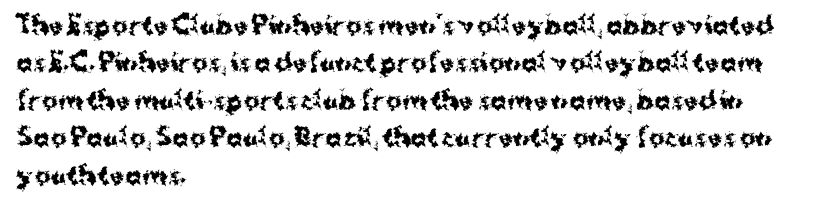
The image shows 24 px bold type, upright; set left-aligned, normal line spacing (1.56x), normal letter spacing, not underlined.
